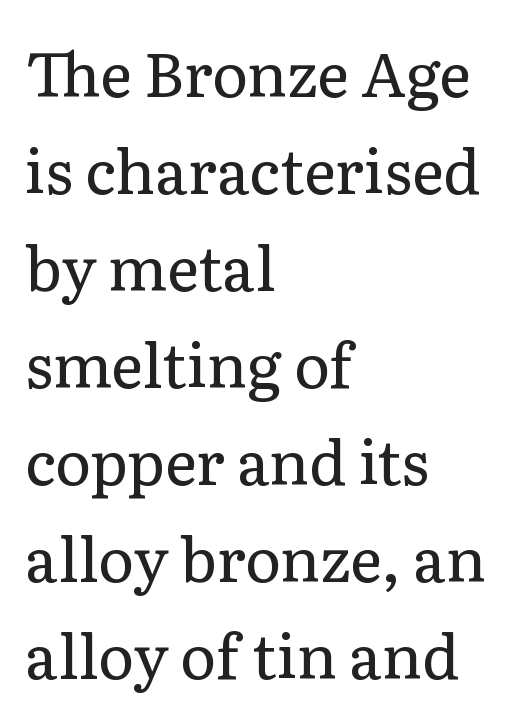
Inter-character spacing is left at the font's built-in metrics. Note: serifs present on the glyphs. Where is the straight margin? On the left. Proportional: the letters do not fall into vertical columns. This is roman type, the default non-slanted kind. If you measured baseline to baseline, you'd find a middling distance.
